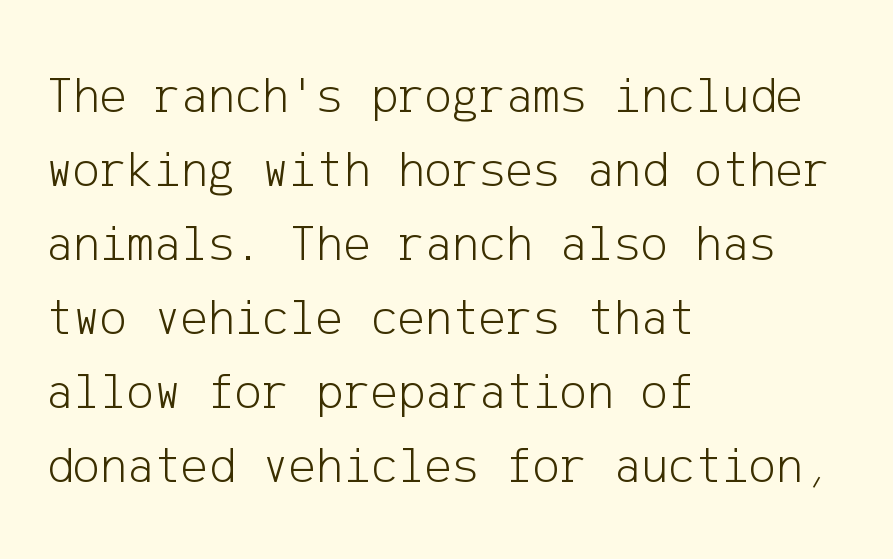
The image shows 51 px light sans-serif type, upright; set left-aligned, normal line spacing (1.45x), normal letter spacing, not underlined; low stroke contrast and a medium x-height.
